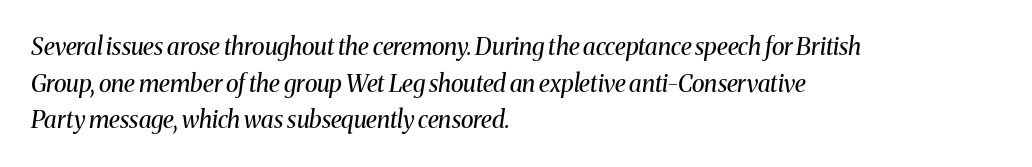
Standard letterfit; no display-style spreading of the glyphs. Summary of vertical rhythm: regular, with standard interline spacing. Glance below the letters and you will spot only blank space. Think standard paragraph weight, or any step lighter than that. Rendered with sloped, italic letterforms.
